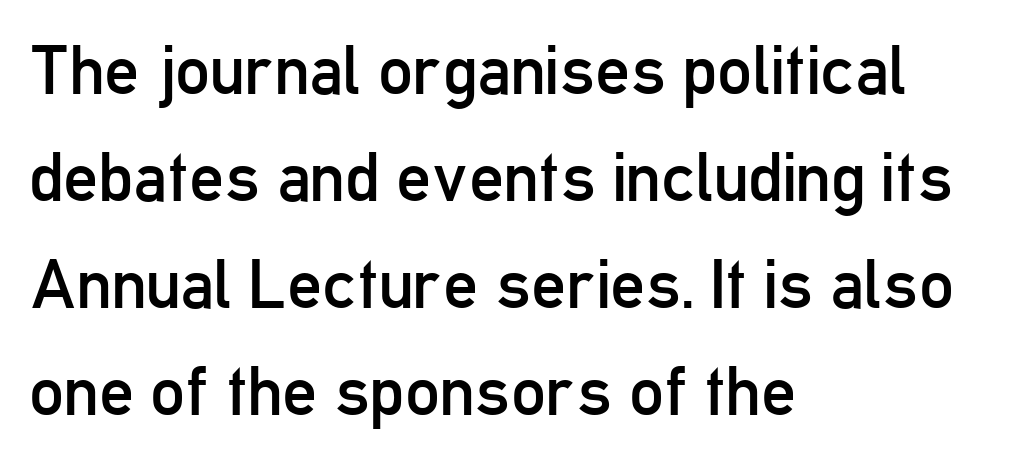
{"serif": "no", "italic": "no", "bold": "no", "weight": "regular", "width": "condensed", "stroke_contrast": "low", "x_height": "medium", "monospaced": "no", "underline": "no", "align": "left", "line_spacing": "normal", "line_spacing_ratio": 1.55, "letter_spacing": "normal", "letter_spacing_em": 0.0, "glyph_px": 69}
